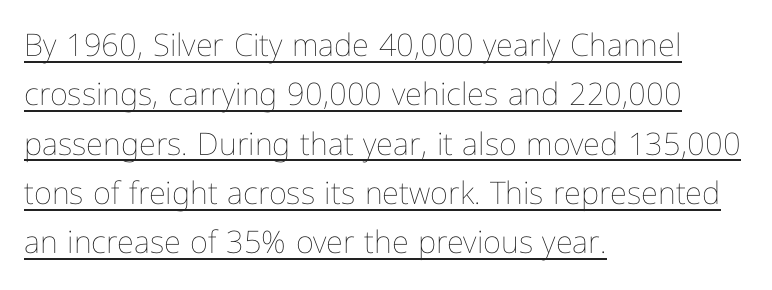
{"italic": "no", "bold": "no", "weight": "thin", "width": "condensed", "stroke_contrast": "low", "x_height": "medium", "monospaced": "no", "underline": "yes", "align": "left", "line_spacing": "normal", "line_spacing_ratio": 1.59, "letter_spacing": "normal", "letter_spacing_em": 0.0, "glyph_px": 31}
